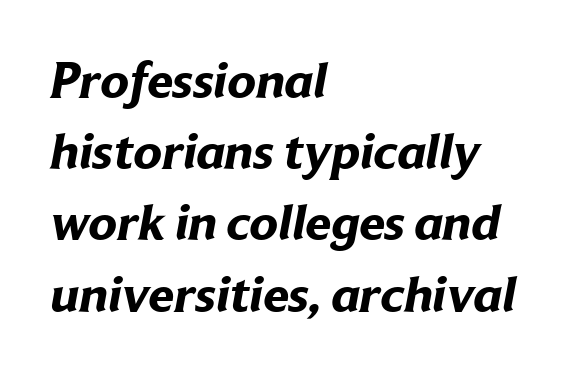
{"serif": "no", "bold": "yes", "weight": "bold", "width": "normal", "stroke_contrast": "low", "x_height": "medium", "monospaced": "no", "underline": "no", "align": "left", "line_spacing": "normal", "line_spacing_ratio": 1.37, "letter_spacing": "normal", "letter_spacing_em": 0.0, "glyph_px": 52}
